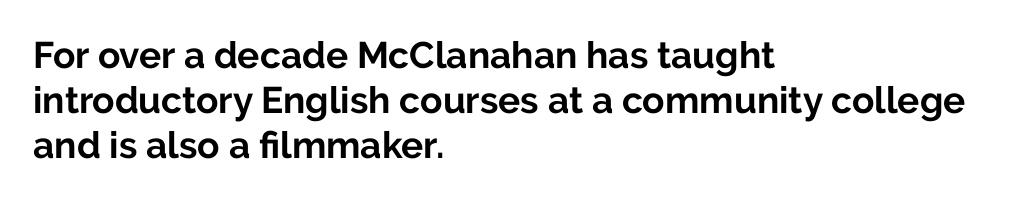
Note the varied advance widths — an 'i' is clearly narrower than an 'm'. Tall strokes in this sample are plumb rather than angled. The face used here is rendered with its standard letterfit. Which margin do the lines hug? The left one — the right edge is uneven. Each letter's strokes conclude bluntly, with no projecting serifs. Descender tails drop into unmarked territory.
